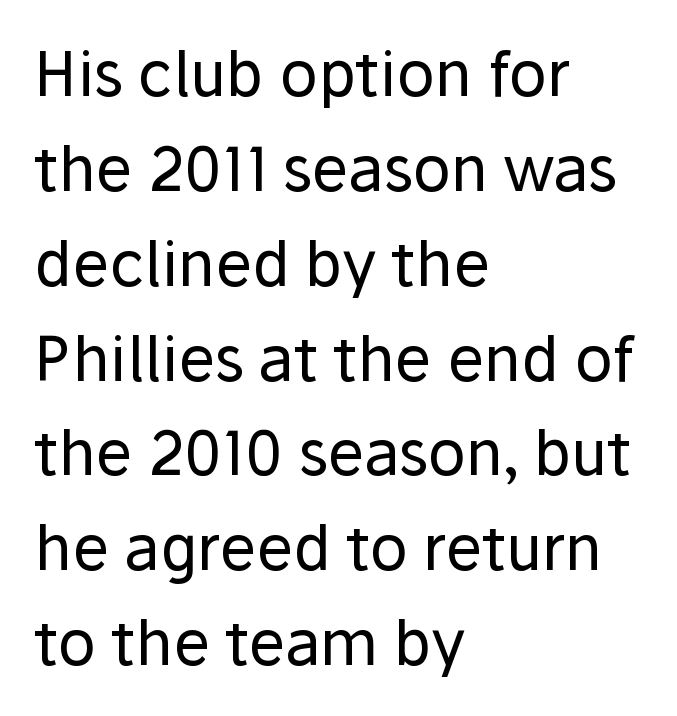
The image shows 62 px regular-weight sans-serif type, upright; set left-aligned, normal line spacing (1.53x), normal letter spacing, not underlined; low stroke contrast and a medium x-height.
